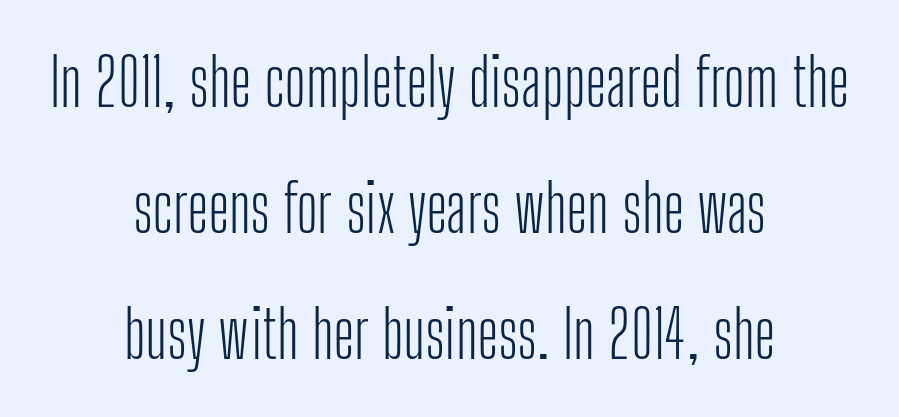
Varying glyph widths throughout — classic text-font behaviour. Teacher's note: observe the equal gaps on both sides — that is centered alignment. Type style note: lacks serifs. Weight class: somewhere from thin through regular.
